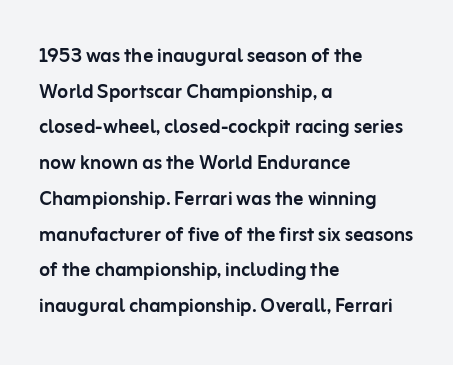
The image shows 25 px text type, upright; set left-aligned, normal line spacing (1.43x), normal letter spacing, not underlined.
